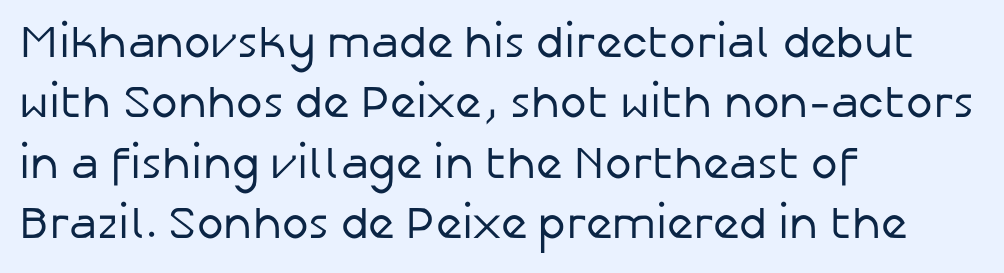
{"serif": "no", "italic": "no", "bold": "no", "weight": "regular", "width": "normal", "stroke_contrast": "low", "x_height": "medium", "monospaced": "no", "underline": "no", "align": "left", "line_spacing": "normal", "line_spacing_ratio": 1.34, "letter_spacing": "normal", "letter_spacing_em": 0.0, "glyph_px": 45}
